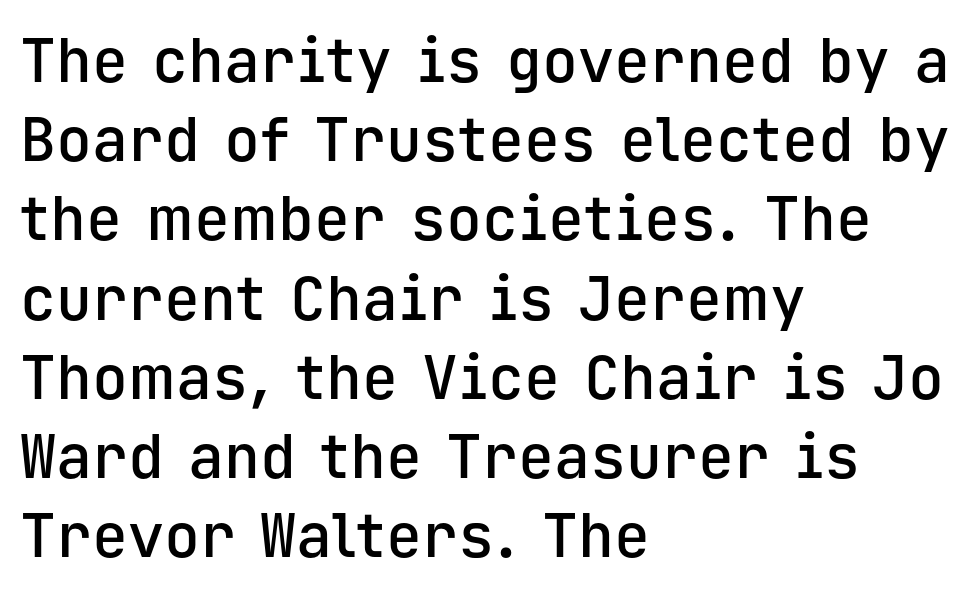
Ordinary non-slanted type is in use. Typographically, this falls in the sans-serif category. This sample keeps an unexceptional amount of space between lines. The lines in this sample share a left origin and differ only in where they stop. Characters follow at the spacing the type designer built in. The passage shown is typed in a monospace face where columns stay perfectly aligned.
